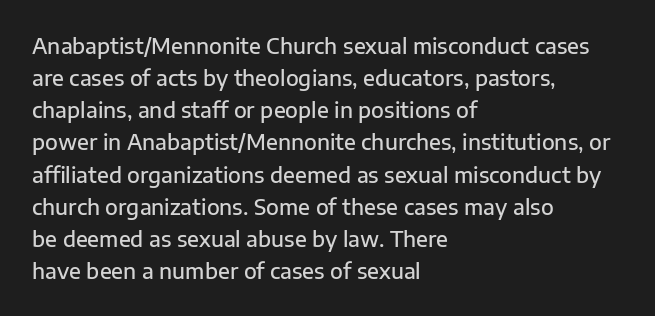
The image shows 21 px text type, upright; set left-aligned, normal line spacing (1.53x), normal letter spacing, not underlined.
